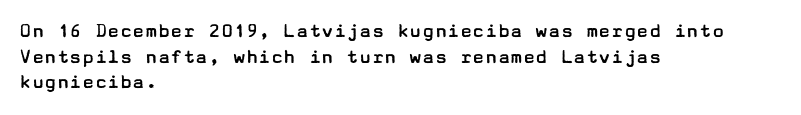
Q: Is the text bold? A: No.
Q: Is the text italic (slanted)? A: No, it is upright.
Q: Is the text underlined? A: No.
Q: How is the paragraph aligned? A: Left-aligned.
Q: Is the spacing between letters normal or unusually wide? A: Normal.
